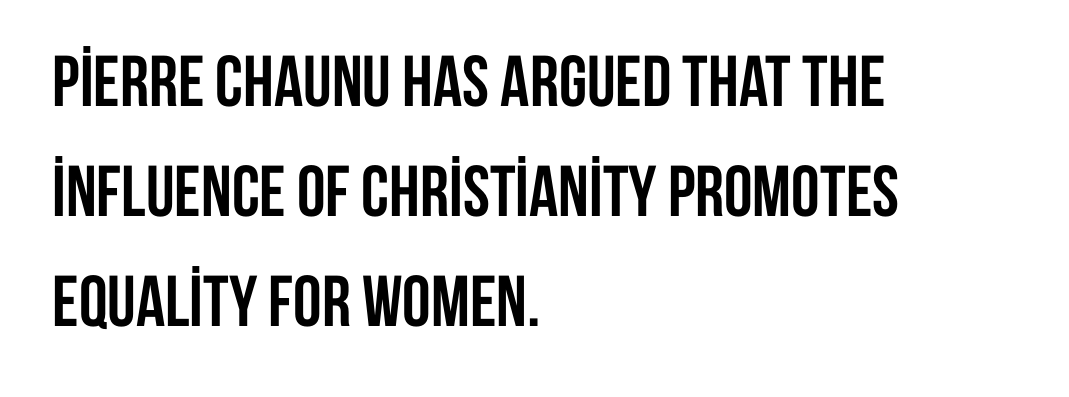
{"serif": "no", "italic": "no", "bold": "yes", "weight": "semibold", "width": "condensed", "stroke_contrast": "low", "x_height": "large", "monospaced": "no", "underline": "no", "align": "left", "line_spacing": "normal", "line_spacing_ratio": 1.53, "letter_spacing": "normal", "letter_spacing_em": 0.0, "glyph_px": 72}
